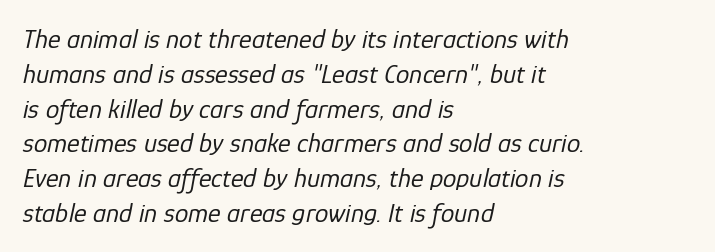
The image shows 27 px text type, italic (leaning right); set left-aligned, normal line spacing (1.29x), normal letter spacing, not underlined.
